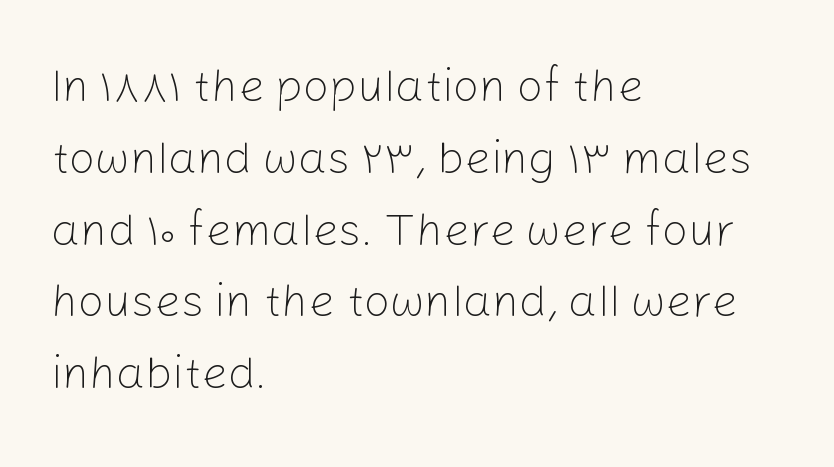
The image shows 46 px light sans-serif type, upright; set left-aligned, normal line spacing (1.56x), normal letter spacing, not underlined; low stroke contrast and a medium x-height.
